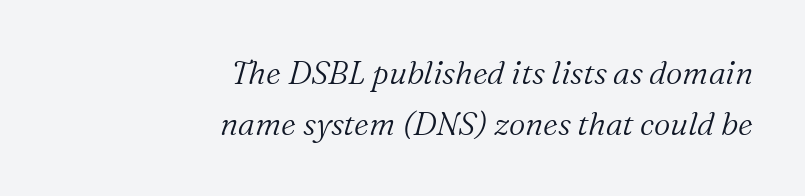
{"serif": "yes", "italic": "yes", "lean": "right", "slant_degrees": 16, "bold": "no", "weight": "light", "width": "normal", "stroke_contrast": "medium", "x_height": "medium", "monospaced": "no", "underline": "no", "align": "right", "line_spacing": "normal", "line_spacing_ratio": 1.59, "letter_spacing": "normal", "letter_spacing_em": 0.0, "glyph_px": 32}
